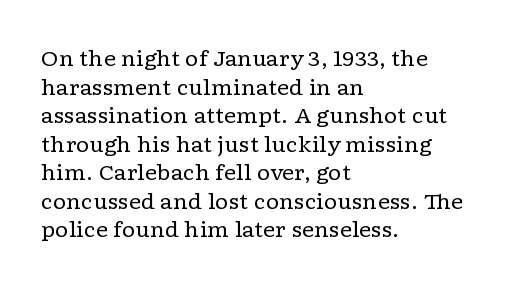
The image shows 21 px text type, upright; set left-aligned, normal line spacing (1.36x), normal letter spacing, not underlined.
